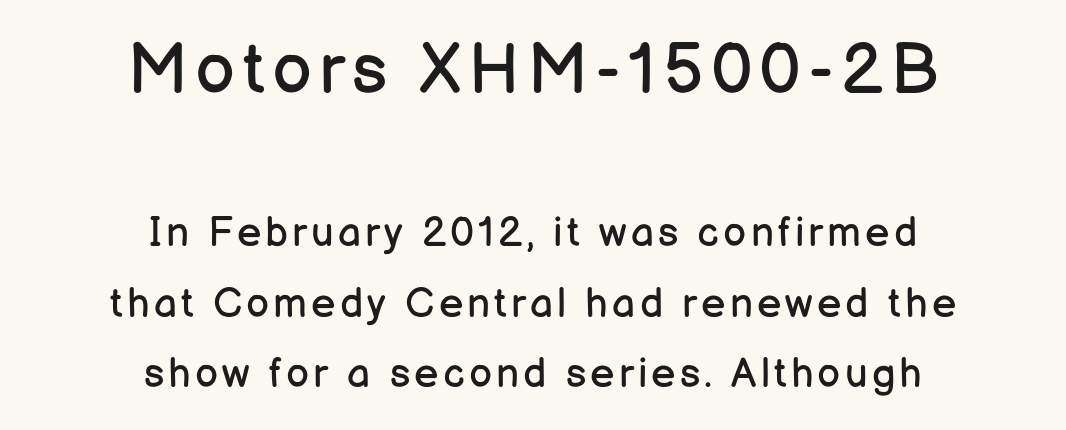
Descenders hang freely into open space. Style check: upright. Stem width sits at or under what a default text font uses. Nope, no serifs anywhere on these letters. Every row of glyphs is offset so its center matches the block's center. Note the varied advance widths — an 'i' is clearly narrower than an 'm'.
